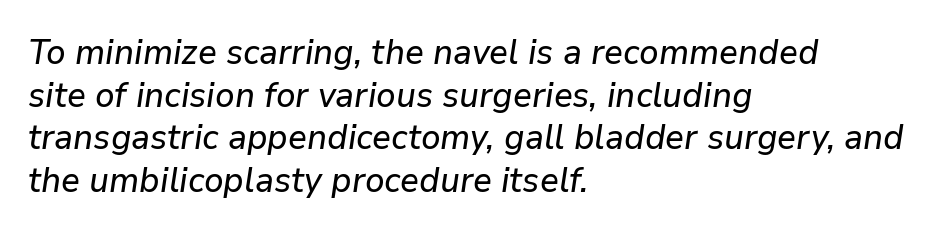
The image shows 35 px text type, italic (leaning right); set left-aligned, line spacing 1.22x, normal letter spacing, not underlined; low stroke contrast and a medium x-height.
